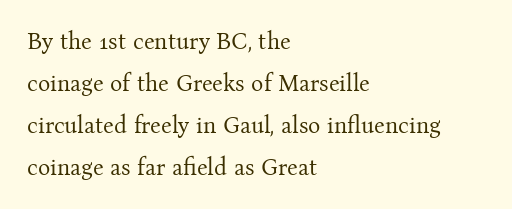
Q: Is the text bold? A: No.
Q: Is the text italic (slanted)? A: No, it is upright.
Q: Is the text underlined? A: No.
Q: How is the paragraph aligned? A: Left-aligned.
Q: Is the spacing between letters normal or unusually wide? A: Normal.
